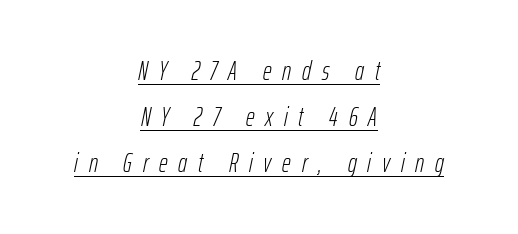
Descenders here cross a horizontal rule under the line. Designer's note — italics engaged. In CSS terms this would be text-align: center. Caption: face not bold, strokes unweighted. Honestly, the letter spacing is so wide it's the main thing you notice.
